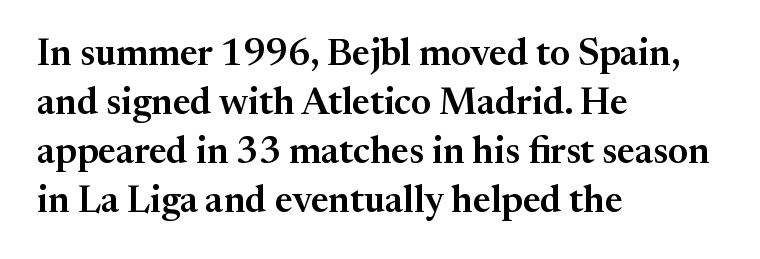
The image shows 37 px serif type, upright; set left-aligned, normal line spacing (1.32x), normal letter spacing, not underlined; medium stroke contrast and a medium x-height.
